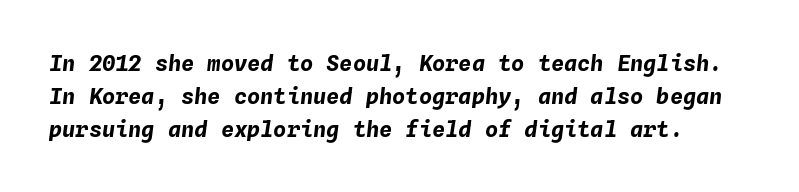
Emphasis-style slanted type is in use. Heavy, bold letterforms. Successive baselines arrive at the customary interval. The baseline area is clear.
